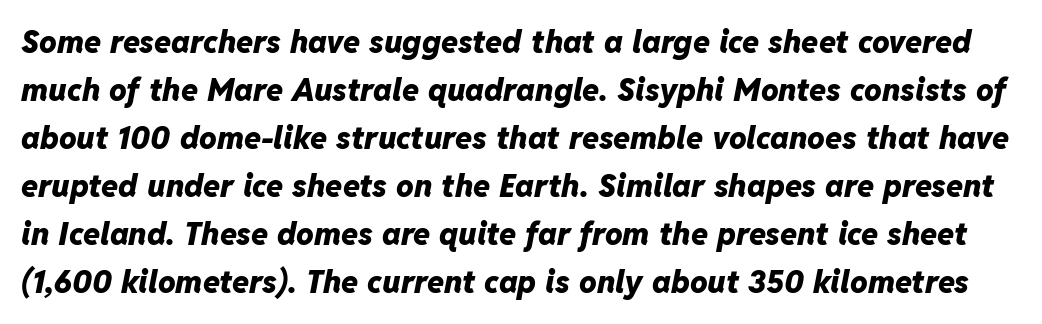
The image shows 31 px heavy type, italic (leaning right); set normal line spacing (1.55x), normal letter spacing, not underlined; low stroke contrast and a medium x-height.
